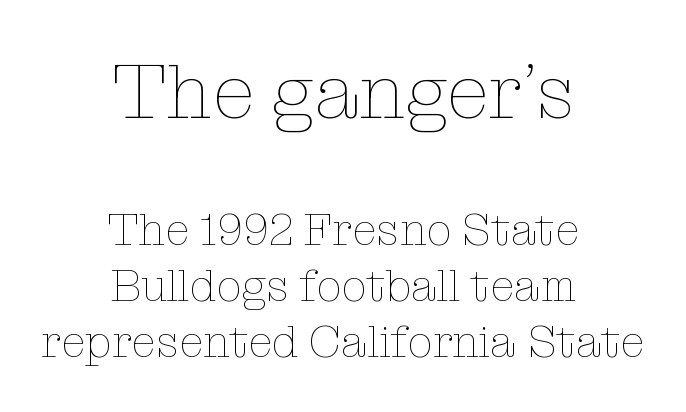
{"italic": "no", "bold": "no", "weight": "thin", "width": "normal", "stroke_contrast": "low", "x_height": "medium", "monospaced": "no", "underline": "no", "align": "center", "line_spacing_ratio": 1.24, "letter_spacing": "normal", "letter_spacing_em": 0.0, "larger_block": "first", "size_ratio": 1.73, "glyph_px": 78}
